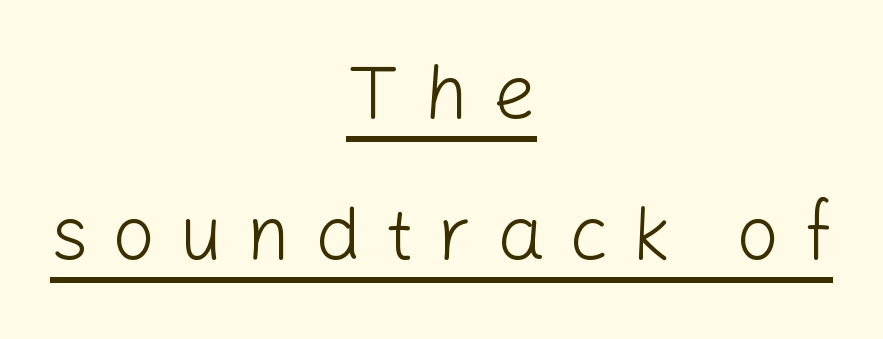
{"serif": "no", "italic": "no", "bold": "no", "weight": "light", "width": "normal", "stroke_contrast": "low", "x_height": "medium", "monospaced": "no", "underline": "yes", "align": "center", "line_spacing_ratio": 1.86, "letter_spacing": "wide", "letter_spacing_em": 0.31, "glyph_px": 76}
